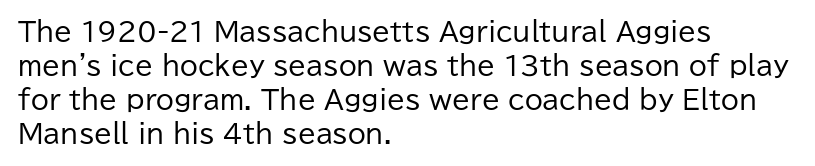
Descenders are the only things crossing below the line. All the whitespace from short lines collects on the right. Characters remain perfectly vertical along every line. The letters sit at their default tracking, neither squeezed nor spread.
